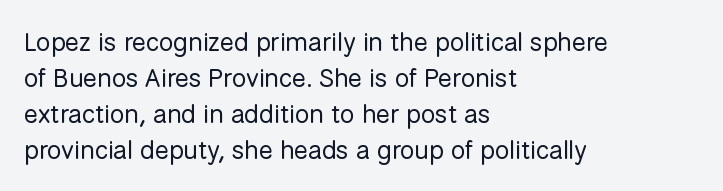
Q: Is the text bold? A: No.
Q: Is the text italic (slanted)? A: No, it is upright.
Q: Is the text underlined? A: No.
Q: How is the paragraph aligned? A: Left-aligned.
Q: Is the spacing between letters normal or unusually wide? A: Normal.
Q: Is the spacing between lines tight, normal or loose? A: Normal.
